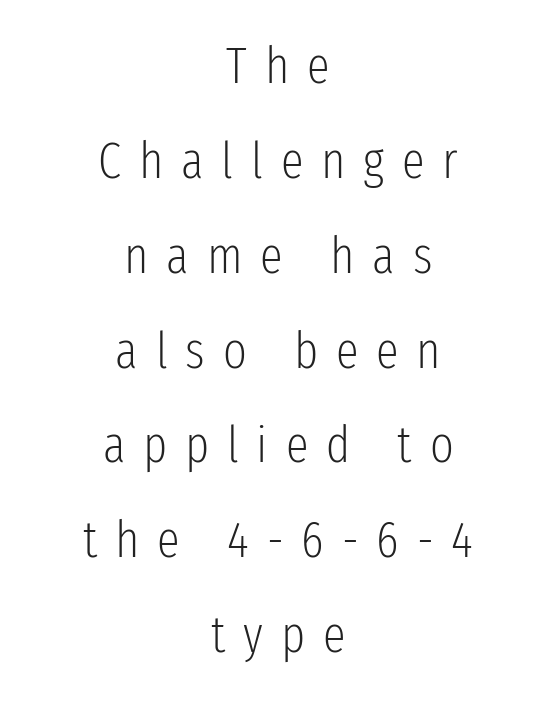
The image shows 51 px light, condensed sans-serif type, upright; set centered, line spacing 1.86x, unusually wide letter spacing (+0.35 em), not underlined; low stroke contrast and a medium x-height.
